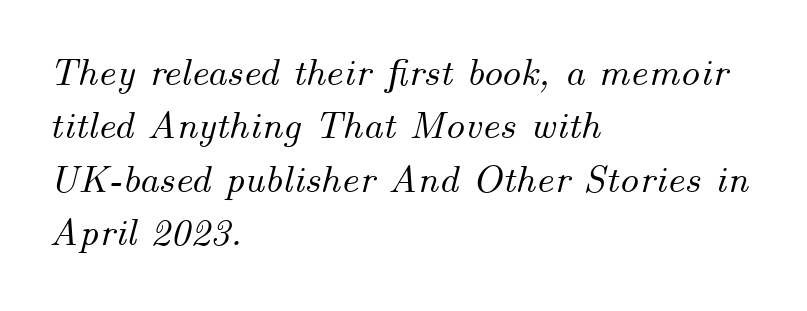
The image shows 39 px text type, italic (leaning right); set left-aligned, normal line spacing (1.37x), normal letter spacing, not underlined; medium stroke contrast and a small x-height.
